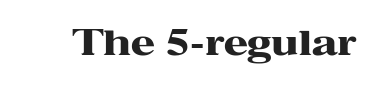
The image shows 35 px heavy, wide serif type, upright; set normal letter spacing, not underlined; high stroke contrast and a medium x-height.
